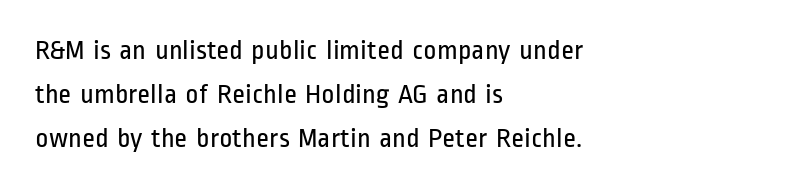
Look at the tracking — it's just the regular setting, nothing added. Any mark beneath the type? The region is blank. No letter is thick-stroked: the sample isn't bold. Regarding leading, the lines here are spaced in the standard way. Teacher's note: observe the even left margin — that is flush-left alignment. This is sans-serif lettering, the kind often seen on screens and signage.
